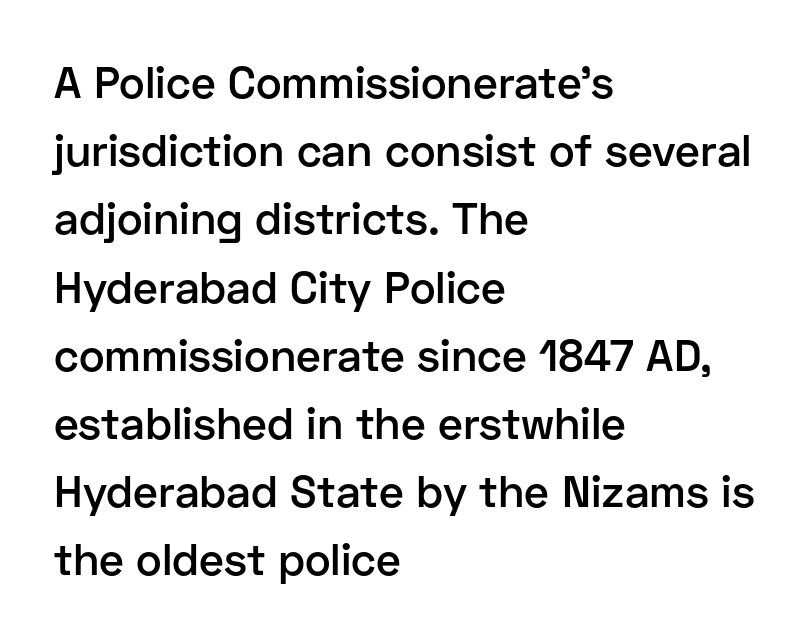
Check where the strokes stop: nothing finishes them off — pure sans. The face used here is proportionally spaced, like ordinary book or web type. Each glyph is drawn with semibold strokes, heavier than normal yet not fully bold. Nobody drew a line under any word here.
